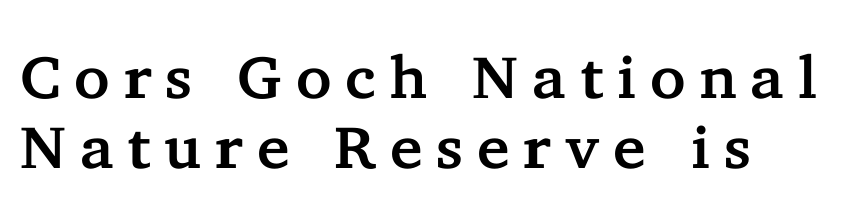
{"serif": "yes", "italic": "no", "width": "normal", "stroke_contrast": "low", "x_height": "medium", "monospaced": "no", "underline": "no", "line_spacing_ratio": 1.17, "letter_spacing": "wide", "letter_spacing_em": 0.23, "glyph_px": 60}
